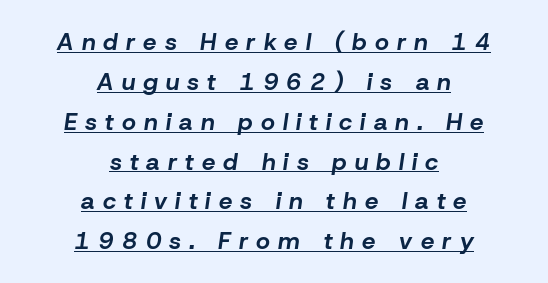
The glyphs are accompanied by a horizontal stroke just below them. The designer left line spacing at the default. Style check: oblique. The letters are spread apart with noticeably loose tracking. The whitespace from short lines is split evenly between both sides.
